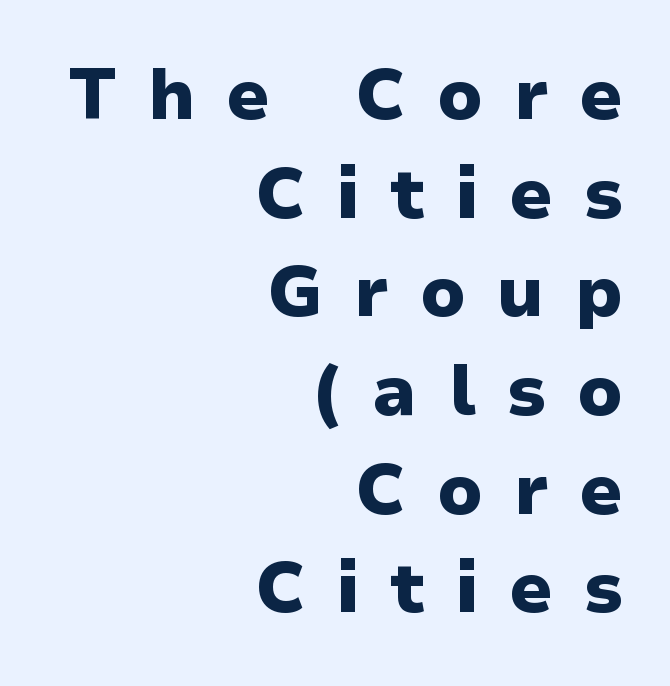
Does the type have serifs? No, each stem ends abruptly. You could not count columns in this text — the font is proportionally spaced. Baseline-to-baseline distance is the conventional proportion of letter height. Observe the wide spacing: letters keep a clear distance from each other. Plenty of ink on the page — the face is bold.
